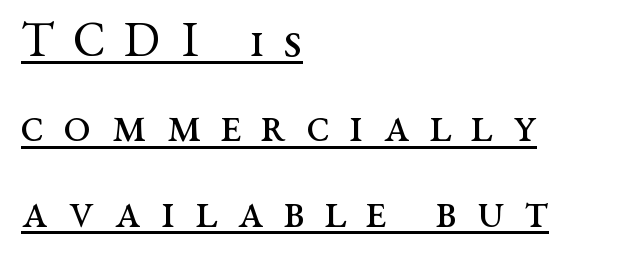
{"serif": "yes", "italic": "no", "bold": "no", "weight": "regular", "width": "wide", "stroke_contrast": "medium", "x_height": "medium", "monospaced": "no", "underline": "yes", "align": "left", "line_spacing_ratio": 1.74, "letter_spacing": "wide", "letter_spacing_em": 0.4, "glyph_px": 49}
